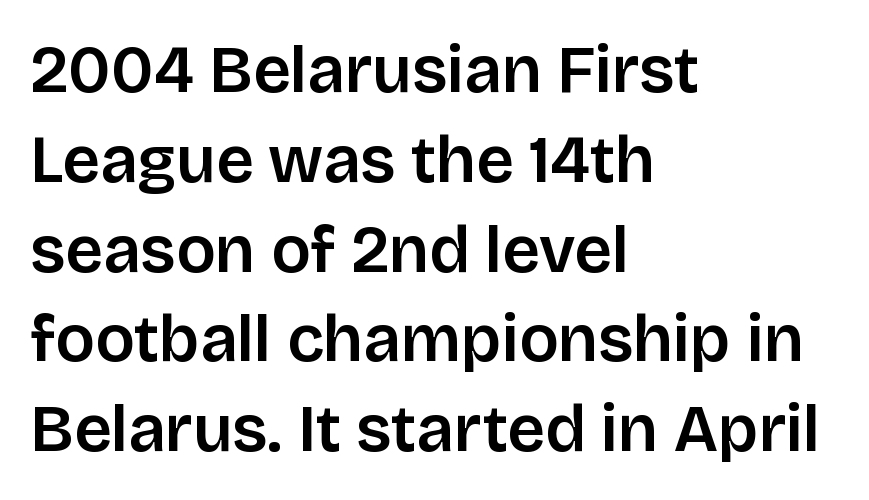
{"serif": "no", "italic": "no", "bold": "semi", "weight": "semibold", "width": "normal", "stroke_contrast": "low", "x_height": "large", "monospaced": "no", "underline": "no", "align": "left", "line_spacing": "normal", "line_spacing_ratio": 1.36, "letter_spacing": "normal", "letter_spacing_em": 0.0, "glyph_px": 66}
